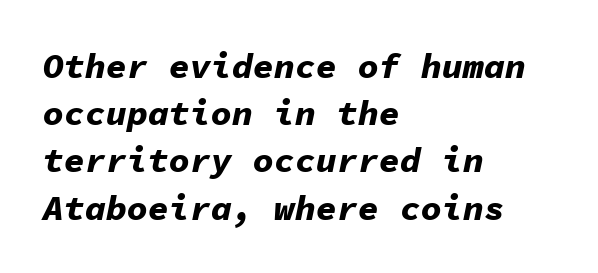
{"italic": "yes", "lean": "right", "slant_degrees": 11, "bold": "yes", "weight": "bold", "width": "normal", "stroke_contrast": "low", "x_height": "medium", "monospaced": "yes", "underline": "no", "align": "left", "line_spacing": "normal", "line_spacing_ratio": 1.35, "letter_spacing": "normal", "letter_spacing_em": 0.0, "glyph_px": 35}
